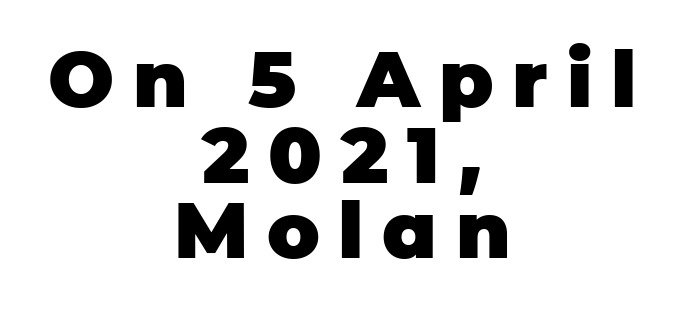
Q: Is the text bold? A: Yes.
Q: Is the text italic (slanted)? A: No, it is upright.
Q: Is the typeface a serif or a sans-serif typeface? A: Sans-serif.
Q: Is the text underlined? A: No.
Q: How is the paragraph aligned? A: Centered.
Q: Is the spacing between letters normal or unusually wide? A: Unusually wide.
Q: Is the spacing between lines tight, normal or loose? A: Tight.
Q: Width (condensed, normal, or wide)? A: Normal.
Q: Stroke contrast? A: Low.
Q: x-height? A: Large.
Q: Monospaced? A: No.
